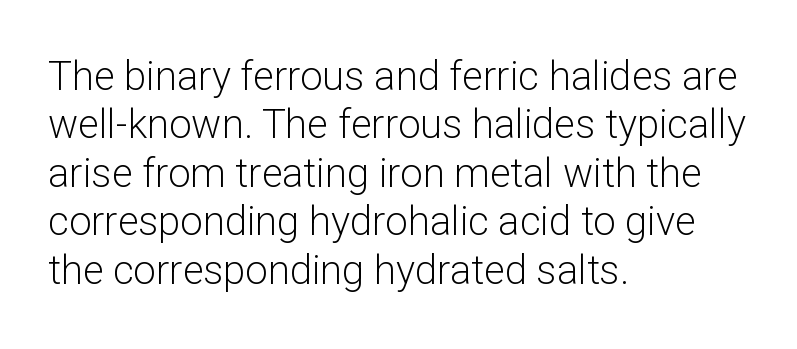
{"serif": "no", "italic": "no", "bold": "no", "weight": "light", "width": "normal", "stroke_contrast": "low", "x_height": "medium", "monospaced": "no", "underline": "no", "align": "left", "line_spacing_ratio": 1.21, "letter_spacing": "normal", "letter_spacing_em": 0.0, "glyph_px": 40}
